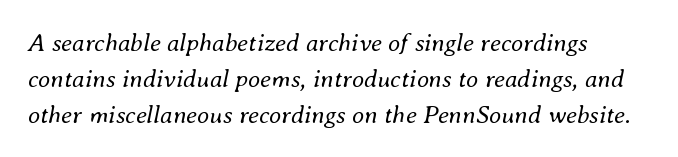
The area under the type is left untouched. The weight tops out at a normal text grade. Students, observe: this is what conventionally led text looks like. In terms of letterspacing, this is plain default setting. Layout note: lines flush left. Yep, that's italic — everything's leaning.
